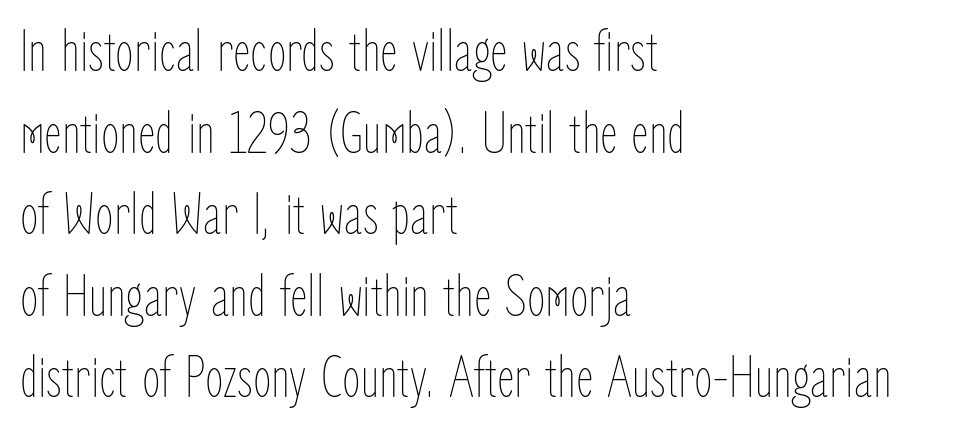
Does the copy run flush right? No — it runs flush left. Standard letterfit; no display-style spreading of the glyphs. Quick note: interline space is typical. The type sits square on the baseline with zero lean. Each row of text sits above clean, open space. The face used here is proportionally spaced, like ordinary book or web type.
